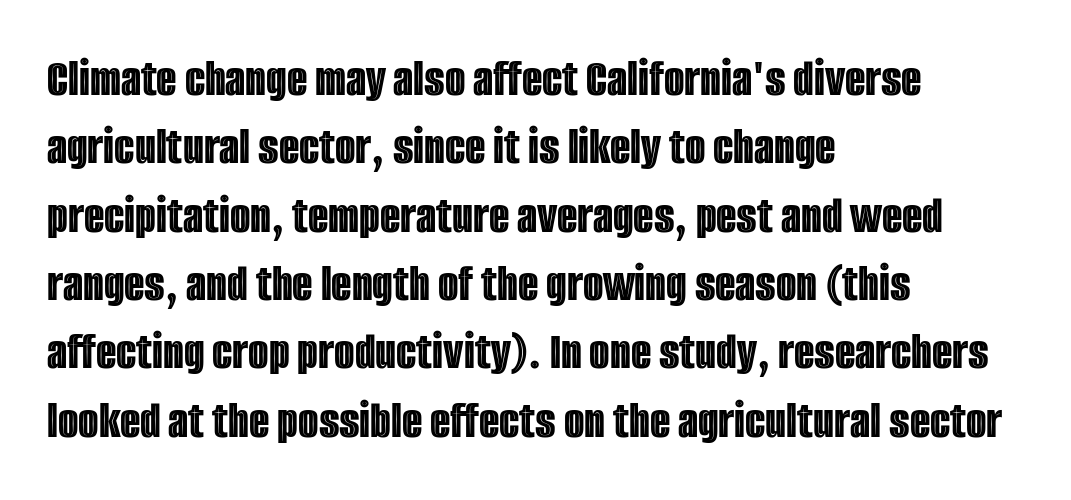
Q: Is the text italic (slanted)? A: No, it is upright.
Q: Is the text underlined? A: No.
Q: How is the paragraph aligned? A: Left-aligned.
Q: Is the spacing between letters normal or unusually wide? A: Normal.
Q: Is the spacing between lines tight, normal or loose? A: Normal.
Q: Width (condensed, normal, or wide)? A: Condensed.
Q: x-height? A: Large.
Q: Monospaced? A: No.
